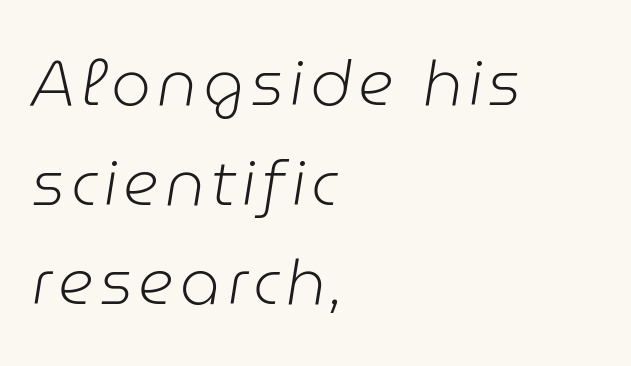
{"italic": "yes", "lean": "right", "slant_degrees": 9, "bold": "no", "weight": "light", "width": "normal", "stroke_contrast": "low", "x_height": "medium", "monospaced": "no", "underline": "no", "align": "left", "line_spacing": "normal", "line_spacing_ratio": 1.58, "glyph_px": 63}
